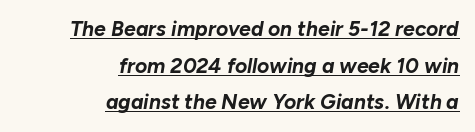
Q: Is the text bold? A: Yes.
Q: Is the text italic (slanted)? A: Yes, it leans right by about 10 degrees.
Q: Is the text underlined? A: Yes.
Q: How is the paragraph aligned? A: Right-aligned.
Q: Is the spacing between letters normal or unusually wide? A: Normal.
